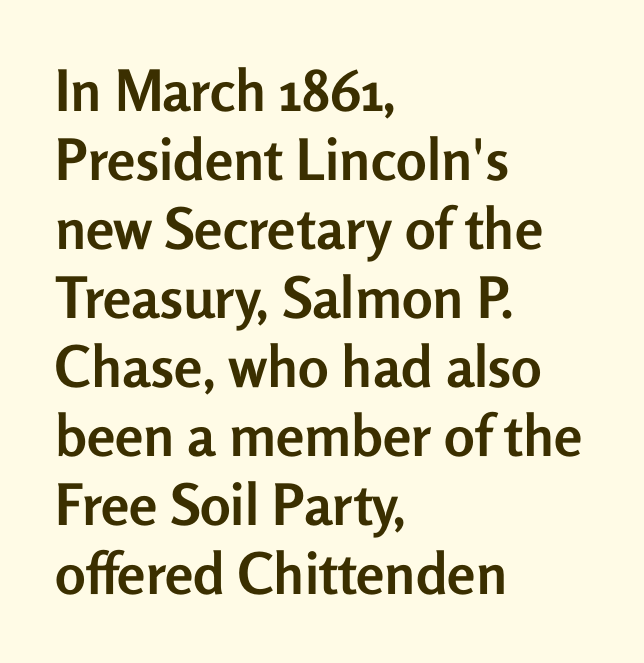
{"serif": "no", "italic": "no", "bold": "yes", "weight": "semibold", "width": "normal", "stroke_contrast": "low", "x_height": "medium", "monospaced": "no", "underline": "no", "align": "left", "line_spacing_ratio": 1.21, "letter_spacing": "normal", "letter_spacing_em": 0.0, "glyph_px": 57}
